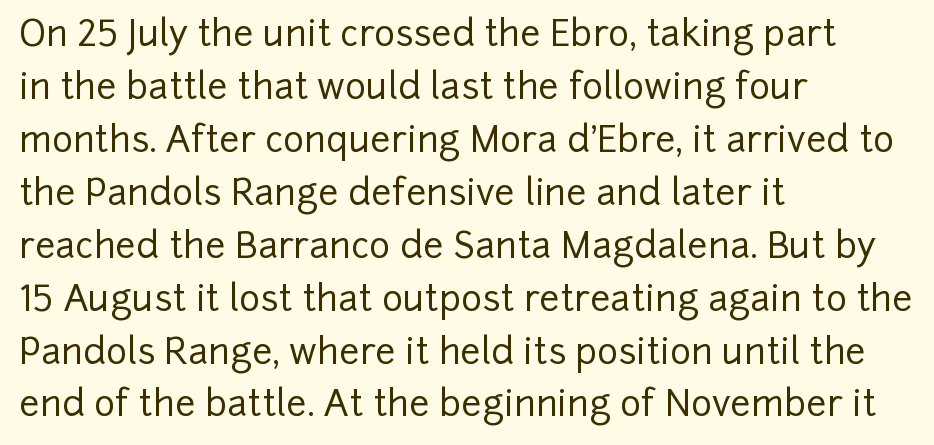
The image shows 36 px sans-serif type, upright; set left-aligned, normal line spacing (1.47x), normal letter spacing, not underlined; low stroke contrast and a medium x-height.
